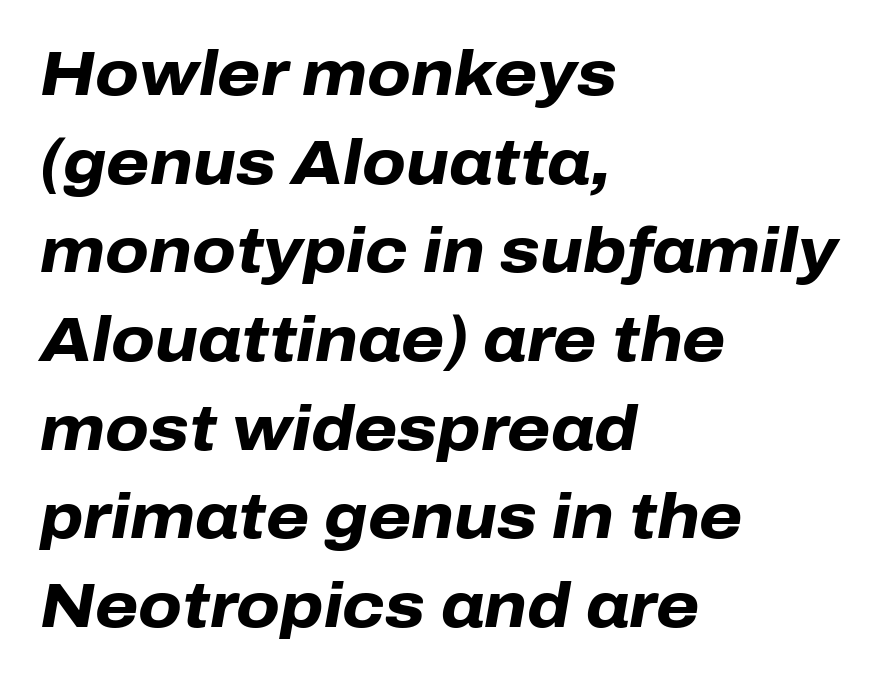
The image shows 62 px heavy type, italic (leaning right); set left-aligned, normal line spacing (1.43x), normal letter spacing, not underlined; low stroke contrast and a medium x-height.
